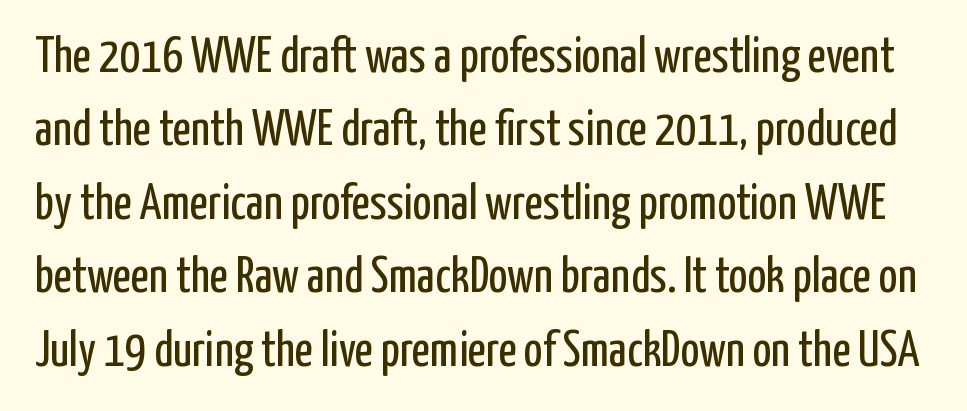
{"serif": "no", "italic": "no", "bold": "no", "weight": "regular", "width": "condensed", "stroke_contrast": "low", "x_height": "medium", "monospaced": "no", "underline": "no", "line_spacing": "normal", "line_spacing_ratio": 1.47, "letter_spacing": "normal", "letter_spacing_em": 0.0, "glyph_px": 50}
